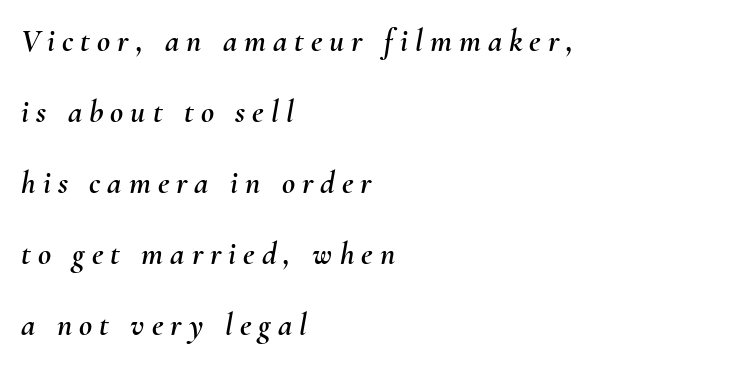
Posture: slanted. All the whitespace from short lines collects on the right. The foot of each line stays bare and open. How would I describe the line gaps? Wide and relaxed.
